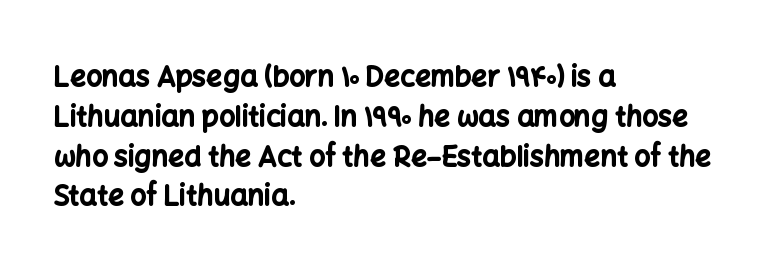
{"serif": "no", "italic": "no", "bold": "yes", "weight": "bold", "width": "normal", "stroke_contrast": "low", "x_height": "medium", "monospaced": "no", "underline": "no", "align": "left", "line_spacing": "normal", "line_spacing_ratio": 1.42, "letter_spacing": "normal", "letter_spacing_em": 0.0, "glyph_px": 28}
